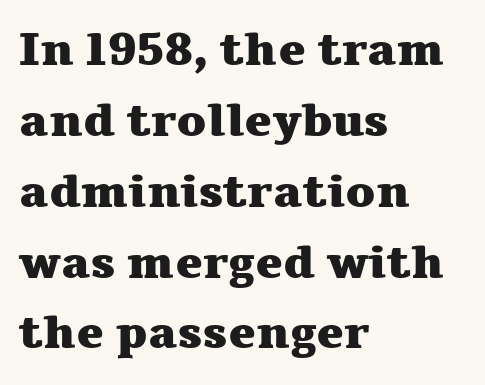
{"serif": "yes", "italic": "no", "bold": "yes", "weight": "heavy", "width": "wide", "stroke_contrast": "medium", "x_height": "medium", "monospaced": "no", "underline": "no", "align": "left", "line_spacing": "normal", "line_spacing_ratio": 1.54, "letter_spacing": "normal", "letter_spacing_em": 0.0, "glyph_px": 46}
